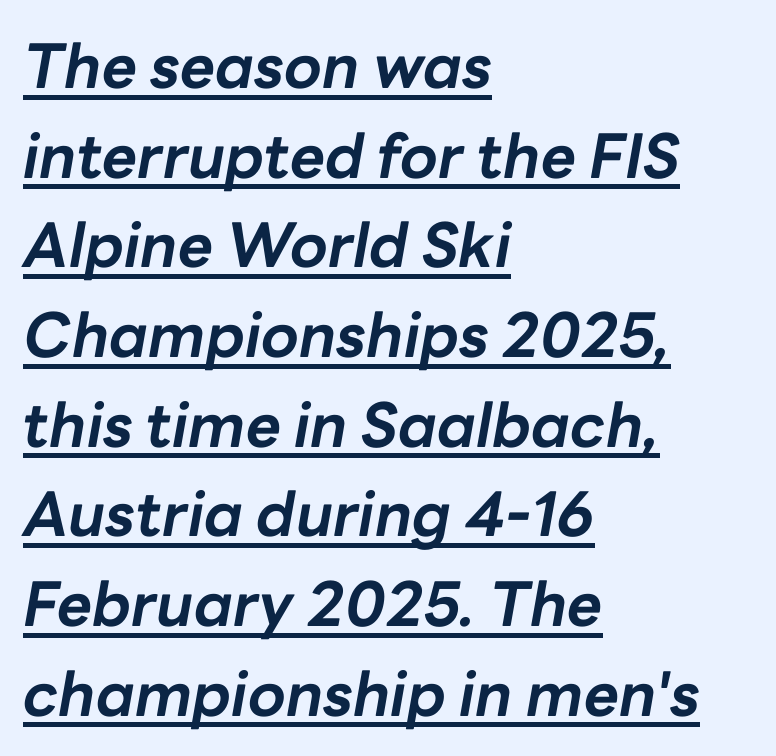
Q: Is the text bold? A: Yes.
Q: Is the text italic (slanted)? A: Yes, it leans right by about 10 degrees.
Q: Is the text underlined? A: Yes.
Q: How is the paragraph aligned? A: Left-aligned.
Q: Is the spacing between letters normal or unusually wide? A: Normal.
Q: Is the spacing between lines tight, normal or loose? A: Normal.
Q: Width (condensed, normal, or wide)? A: Normal.
Q: Stroke contrast? A: Low.
Q: x-height? A: Medium.
Q: Monospaced? A: No.
